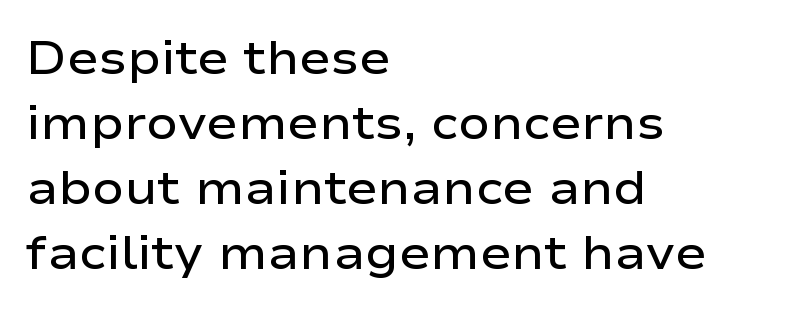
The image shows 47 px semibold, wide sans-serif type, upright; set left-aligned, normal line spacing (1.38x), normal letter spacing, not underlined; low stroke contrast and a medium x-height.
